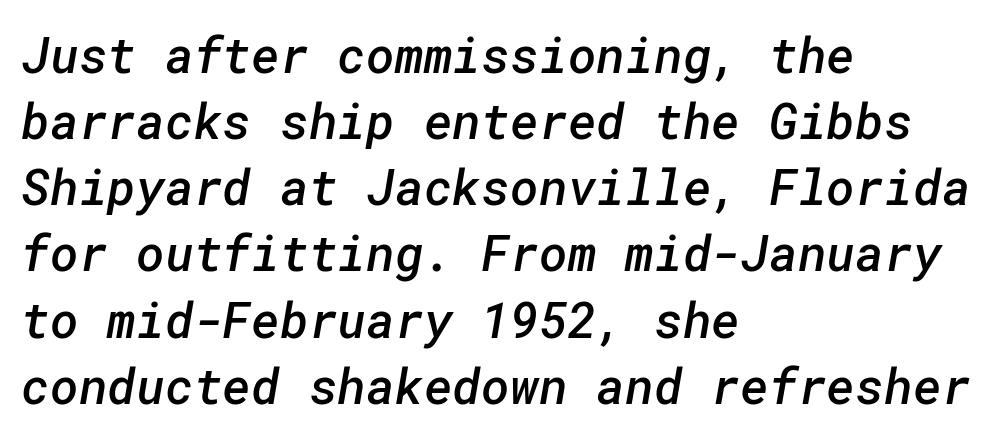
These lines carry some extra weight — a demibold, not a full bold. Baseline-to-baseline distance is the conventional proportion of letter height. Nope, no serifs anywhere on these letters. Unmarked baselines from the first word to the last. How are the letters spaced? Ordinarily, with no added tracking.
